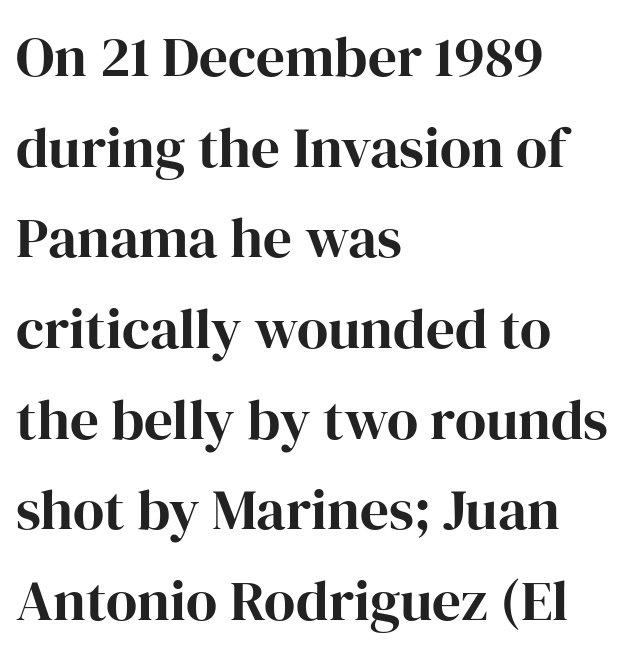
{"serif": "yes", "italic": "no", "bold": "yes", "weight": "bold", "width": "normal", "stroke_contrast": "high", "x_height": "medium", "monospaced": "no", "underline": "no", "align": "left", "line_spacing": "normal", "line_spacing_ratio": 1.59, "letter_spacing": "normal", "letter_spacing_em": 0.0, "glyph_px": 57}
